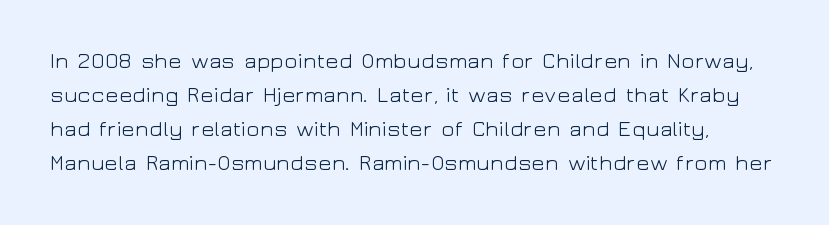
The letterforms sit shoulder to shoulder at normal distance. The string is rendered with underlining switched off. Posture: upright roman. The weight would be labelled regular, book, light, or lighter still.
